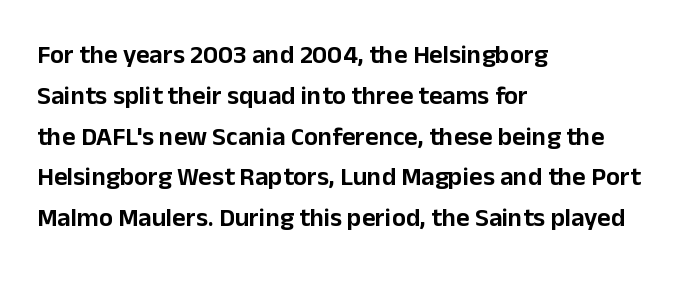
Q: Is the text italic (slanted)? A: No, it is upright.
Q: Is the text underlined? A: No.
Q: How is the paragraph aligned? A: Left-aligned.
Q: Is the spacing between letters normal or unusually wide? A: Normal.
Q: Is the spacing between lines tight, normal or loose? A: Normal.
